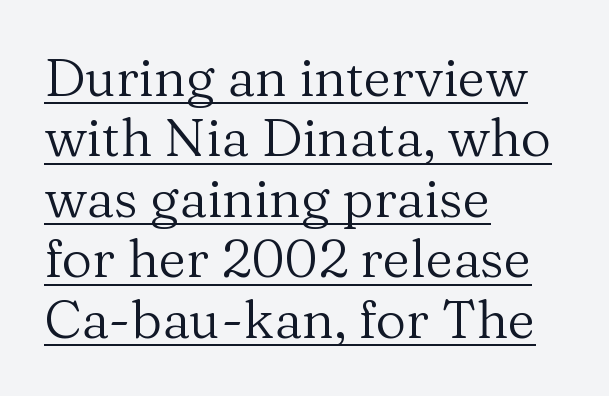
Beneath each row of characters lies a ruled line. Visually the block forms a straight wall on the left and a jagged coastline on the right. Letterform terminals end in serifs throughout the passage. When letters stand straight like this, we call the style roman or upright. The rendering uses a small line-height, squeezing the rows. The passage shown is not bold in any degree.
